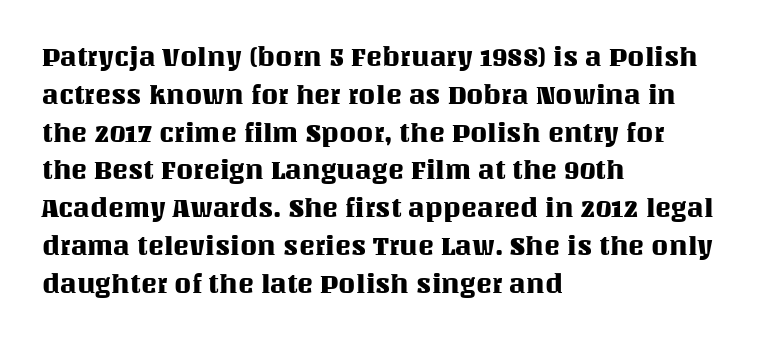
Q: Is the text italic (slanted)? A: No, it is upright.
Q: Is the text underlined? A: No.
Q: How is the paragraph aligned? A: Left-aligned.
Q: Is the spacing between letters normal or unusually wide? A: Normal.
Q: Is the spacing between lines tight, normal or loose? A: Normal.
